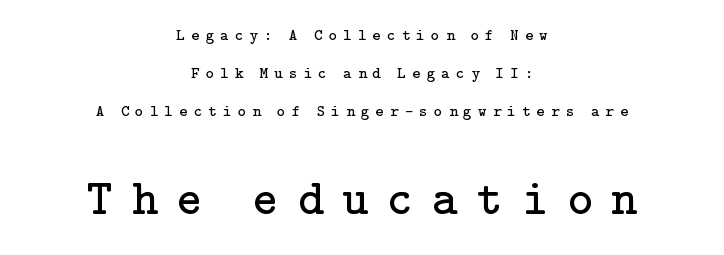
The image shows 49 px regular-weight serif type, upright; set centered, loose line spacing (2.36x), unusually wide letter spacing (+0.39 em), not underlined; the second (bottom) block is 3.06x larger; low stroke contrast and a medium x-height.
